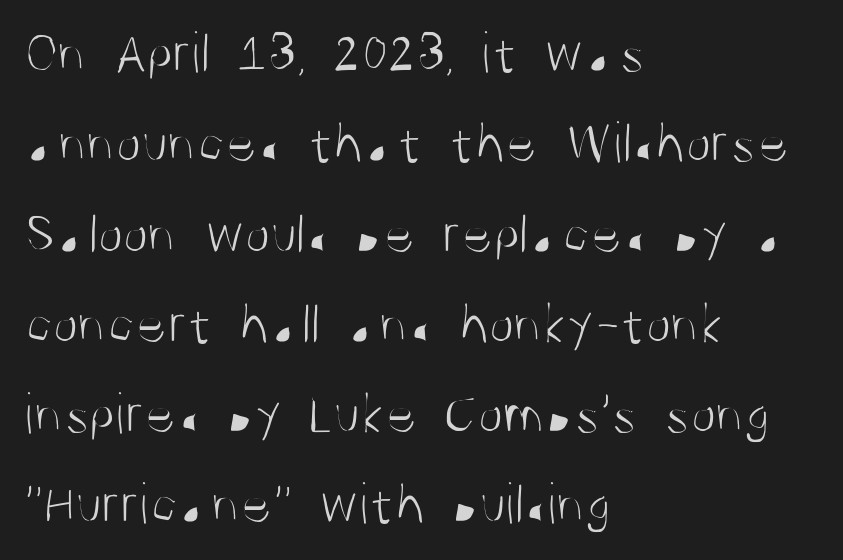
Vertically, the passage feels balanced, rows spaced as you'd expect. No heavy texture on the line: the type isn't bold. Underline: absent. Does the copy run flush right? No — it runs flush left. These lines are composed in type without serifs.
